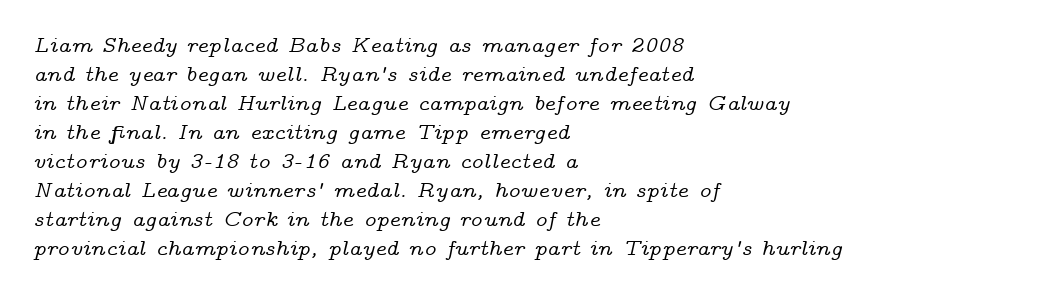
The image shows 22 px text type, italic (leaning right); set left-aligned, normal line spacing (1.32x), normal letter spacing, not underlined.
